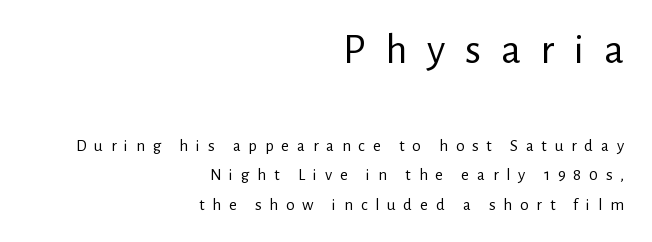
Q: Is the text bold? A: No.
Q: Is the text italic (slanted)? A: No, it is upright.
Q: Is the typeface a serif or a sans-serif typeface? A: Sans-serif.
Q: Is the text underlined? A: No.
Q: How is the paragraph aligned? A: Right-aligned.
Q: Is the spacing between letters normal or unusually wide? A: Unusually wide.
Q: Which block of text is set in a larger size, the first (top) or the second (bottom)? A: The first (top) one.
Q: Width (condensed, normal, or wide)? A: Normal.
Q: Stroke contrast? A: Low.
Q: x-height? A: Medium.
Q: Monospaced? A: No.
